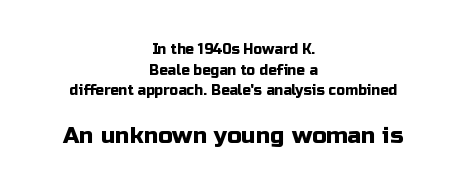
{"italic": "no", "underline": "no", "align": "center", "line_spacing": "normal", "line_spacing_ratio": 1.47, "letter_spacing": "normal", "letter_spacing_em": 0.0, "larger_block": "second", "size_ratio": 1.64, "glyph_px": 23}
